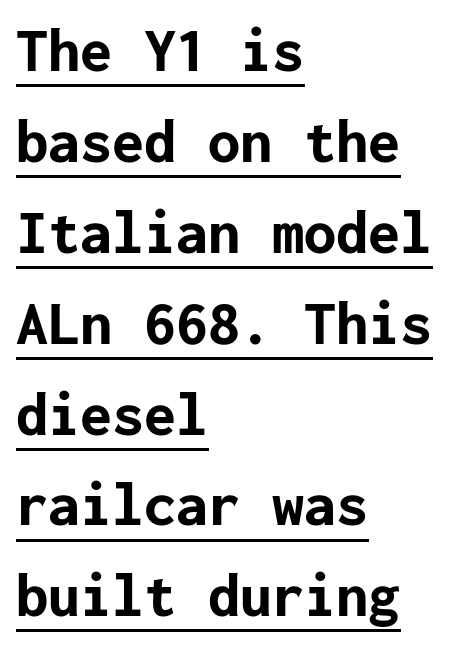
The rendering uses a moderate line-height, typical for paragraphs. The ragged edge is on the right, which tells us the setting is flush left. Rendered with straight, roman letterforms. Every word sits above its own underline. These lines keep a tight, regular rhythm from letter to letter.
